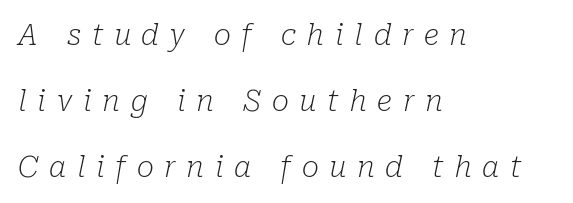
{"serif": "yes", "italic": "yes", "lean": "right", "slant_degrees": 10, "bold": "no", "weight": "light", "width": "normal", "stroke_contrast": "low", "x_height": "medium", "monospaced": "no", "underline": "no", "align": "left", "line_spacing": "loose", "line_spacing_ratio": 2.27, "letter_spacing": "wide", "letter_spacing_em": 0.37, "glyph_px": 29}
